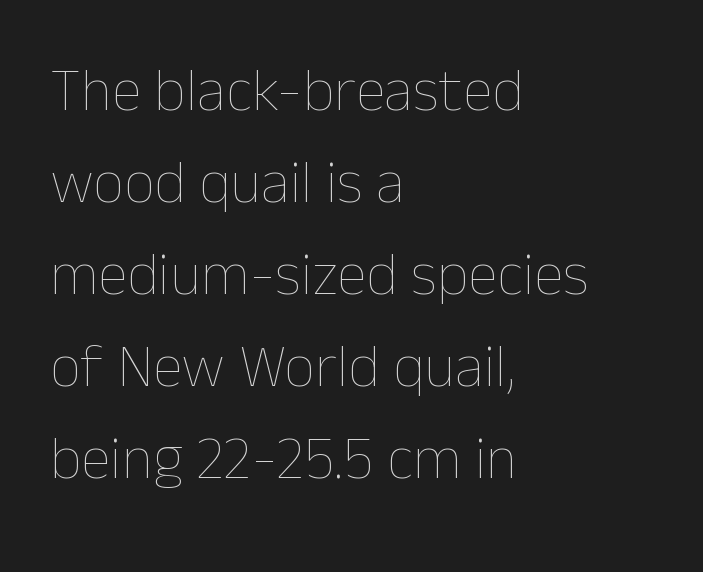
{"italic": "no", "bold": "no", "weight": "thin", "width": "normal", "stroke_contrast": "low", "x_height": "medium", "monospaced": "no", "underline": "no", "align": "left", "line_spacing": "normal", "line_spacing_ratio": 1.51, "letter_spacing": "normal", "letter_spacing_em": 0.0, "glyph_px": 61}
